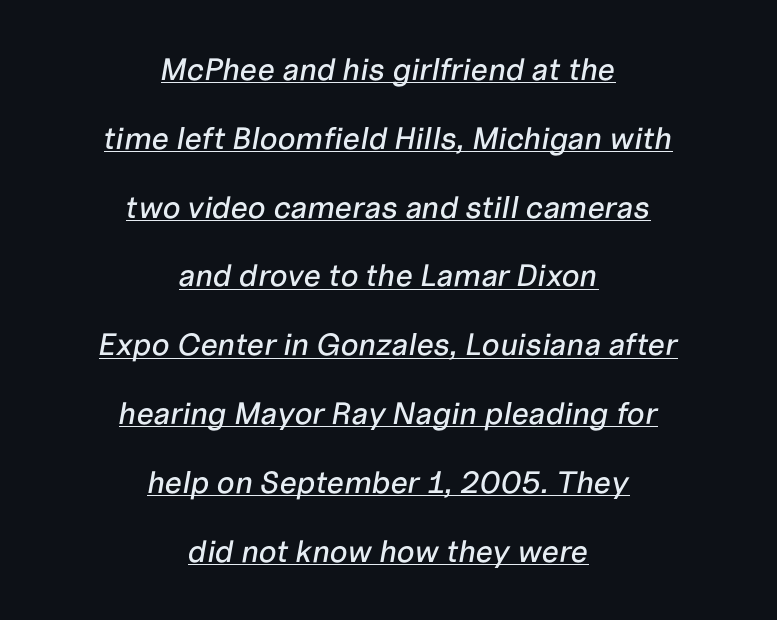
The image shows 31 px text type, italic (leaning right); set centered, loose line spacing (2.22x), normal letter spacing, underlined; low stroke contrast and a medium x-height.
